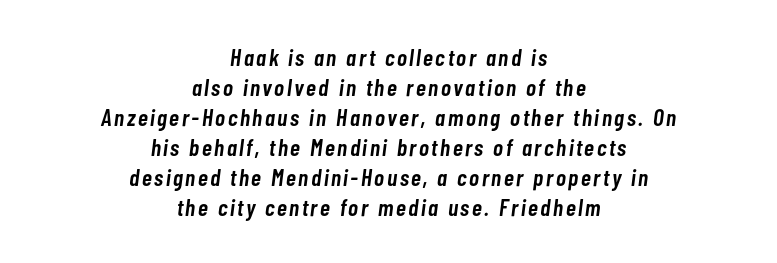
The image shows 24 px text type, italic (leaning right); set centered, normal line spacing (1.25x), not underlined.
